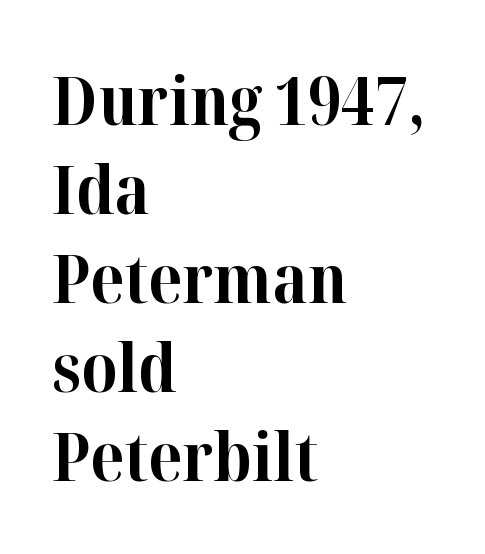
Horizontally, the lines are justified to the leading edge only. Bare-footed words on every line. Here the designer chose a conventional face with non-uniform glyph widths. Rendered with straight, roman letterforms. The vertical gap from one line to the next is medium. Is the letter spacing exaggerated? No — it looks like the ordinary default.
